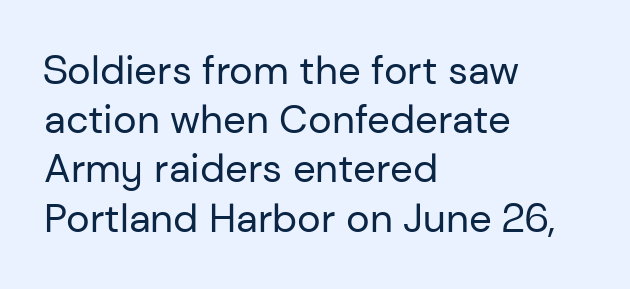
Q: Is the text bold? A: No.
Q: Is the text italic (slanted)? A: No, it is upright.
Q: Is the typeface a serif or a sans-serif typeface? A: Sans-serif.
Q: Is the text underlined? A: No.
Q: How is the paragraph aligned? A: Left-aligned.
Q: Is the spacing between letters normal or unusually wide? A: Normal.
Q: Width (condensed, normal, or wide)? A: Normal.
Q: Stroke contrast? A: Low.
Q: x-height? A: Medium.
Q: Monospaced? A: No.
